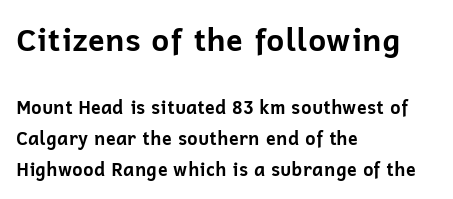
The image shows 31 px bold sans-serif type, upright; set left-aligned, normal line spacing (1.7x), normal letter spacing, not underlined; the first (top) block is 1.72x larger; low stroke contrast and a medium x-height.
